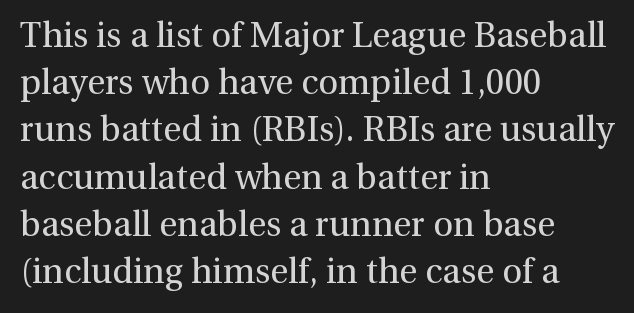
{"serif": "yes", "italic": "no", "bold": "no", "weight": "regular", "width": "normal", "stroke_contrast": "medium", "x_height": "medium", "monospaced": "no", "underline": "no", "align": "left", "line_spacing": "normal", "line_spacing_ratio": 1.35, "letter_spacing": "normal", "letter_spacing_em": 0.0, "glyph_px": 35}
